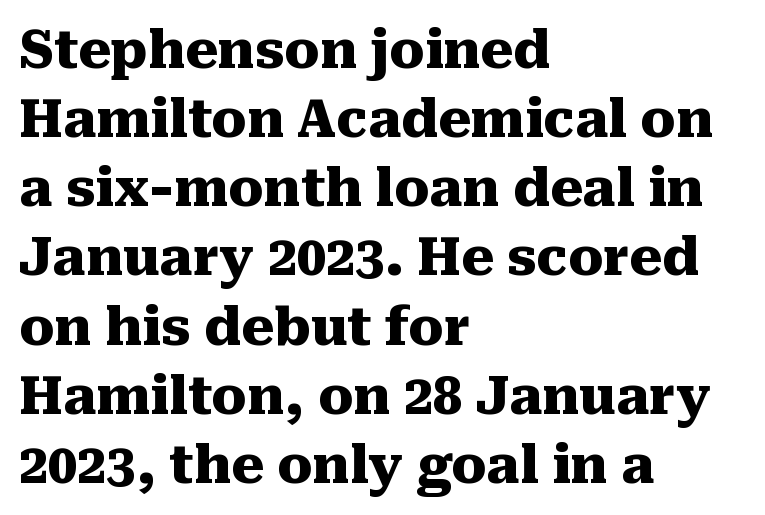
{"serif": "yes", "italic": "no", "bold": "yes", "weight": "heavy", "width": "normal", "stroke_contrast": "medium", "x_height": "medium", "monospaced": "no", "underline": "no", "align": "left", "line_spacing": "normal", "line_spacing_ratio": 1.33, "letter_spacing": "normal", "letter_spacing_em": 0.0, "glyph_px": 52}
